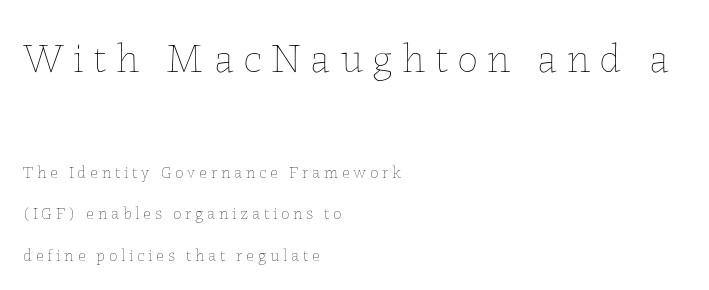
The image shows 42 px thin type, upright; set left-aligned, loose line spacing (2.42x), unusually wide letter spacing (+0.22 em), not underlined; the first (top) block is 2.47x larger; low stroke contrast and a medium x-height.
